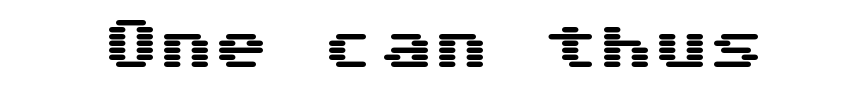
Q: Is the text italic (slanted)? A: No, it is upright.
Q: Is the typeface a serif or a sans-serif typeface? A: Sans-serif.
Q: Is the text underlined? A: No.
Q: Is the spacing between letters normal or unusually wide? A: Normal.
Q: Width (condensed, normal, or wide)? A: Wide.
Q: Stroke contrast? A: Medium.
Q: x-height? A: Medium.
Q: Monospaced? A: Yes.
